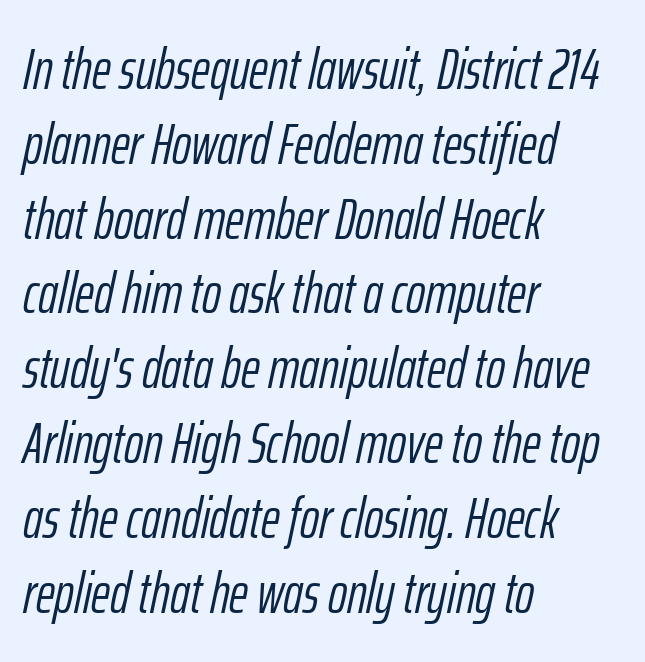
In terms of posture, this sample is oblique. The letters advance in unequal steps, a hallmark of proportional type. Glance below the letters and you will spot only blank space. Weight: in the light-to-regular range.
